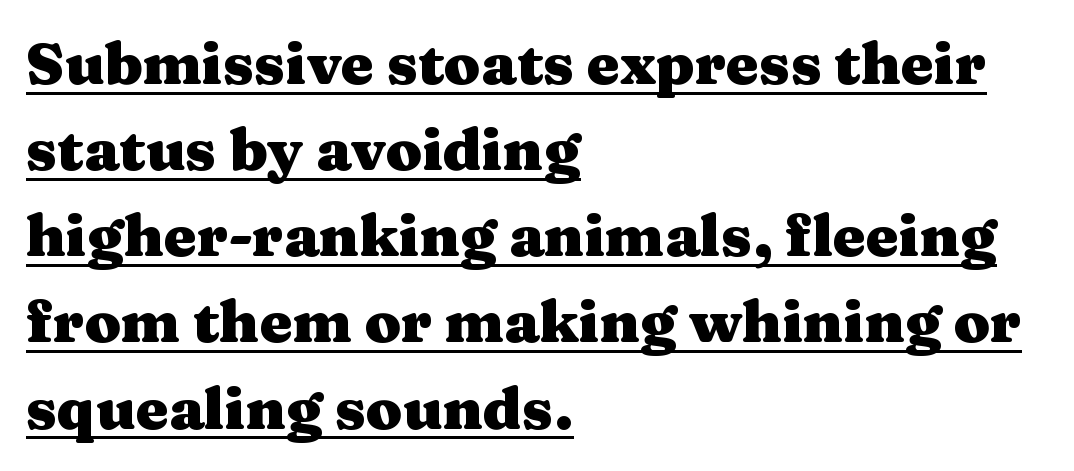
The image shows 59 px heavy, wide serif type, upright; set left-aligned, normal line spacing (1.46x), normal letter spacing, underlined; medium stroke contrast and a medium x-height.
